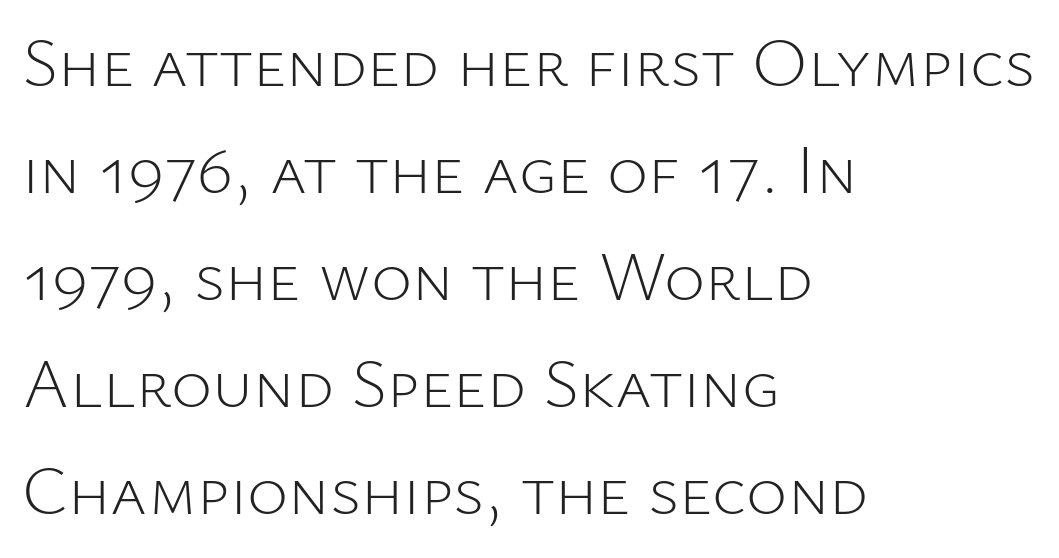
The image shows 70 px light sans-serif type, upright; set left-aligned, normal line spacing (1.53x), normal letter spacing, not underlined; low stroke contrast and a medium x-height.
